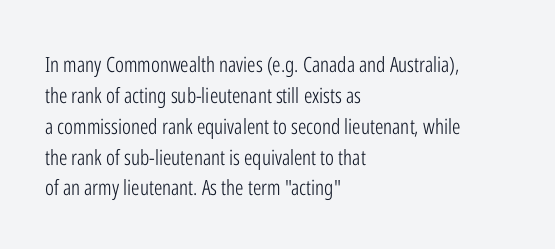
{"italic": "no", "bold": "no", "underline": "no", "align": "left", "line_spacing": "normal", "line_spacing_ratio": 1.47, "letter_spacing": "normal", "letter_spacing_em": 0.0, "glyph_px": 21}
